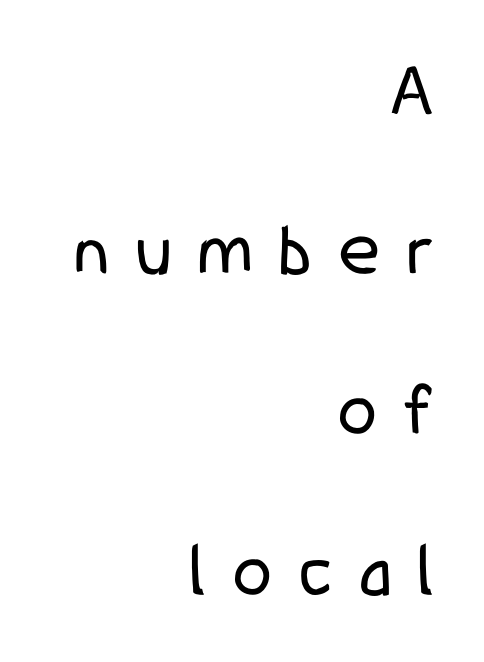
Q: Is the text bold? A: No.
Q: Is the text italic (slanted)? A: No, it is upright.
Q: Is the typeface a serif or a sans-serif typeface? A: Sans-serif.
Q: Is the text underlined? A: No.
Q: How is the paragraph aligned? A: Right-aligned.
Q: Is the spacing between letters normal or unusually wide? A: Unusually wide.
Q: Is the spacing between lines tight, normal or loose? A: Loose.
Q: Width (condensed, normal, or wide)? A: Condensed.
Q: Stroke contrast? A: Low.
Q: x-height? A: Medium.
Q: Monospaced? A: No.
